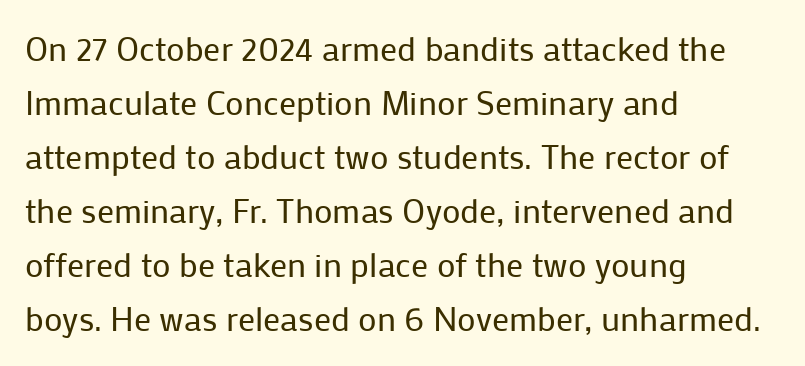
The baseline area is clear. Short and long lines alike share a common starting point at left. Italic? Not at all — the glyphs are vertical. Students, note that the glyphs here touch the page at normal intervals. The passage shown is typed in a proportional face where columns would drift. The characters are drawn with everyday or finer stroke widths.
